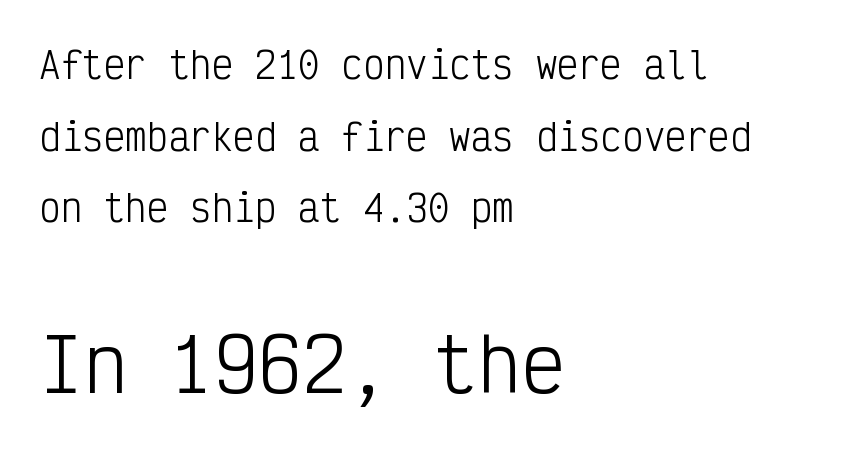
{"serif": "no", "italic": "no", "bold": "no", "weight": "light", "width": "condensed", "stroke_contrast": "low", "x_height": "medium", "monospaced": "yes", "underline": "no", "align": "left", "line_spacing": "loose", "line_spacing_ratio": 1.99, "letter_spacing": "normal", "letter_spacing_em": 0.0, "larger_block": "second", "size_ratio": 2.03, "glyph_px": 73}
